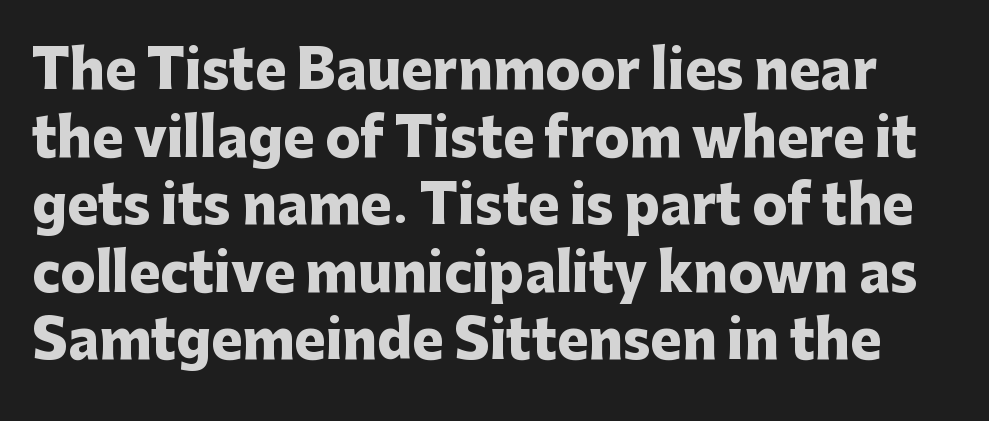
A normal amount of white space separates one row of letters from the next. No word sits above an underline. Notice how the stems are strictly vertical — no italics here. The sample has been set heavy, in full bold.
